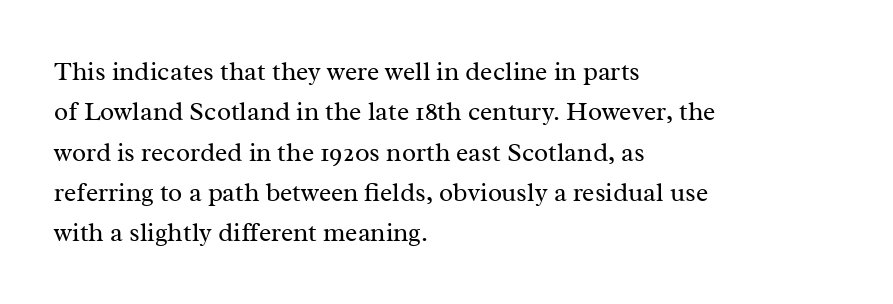
{"italic": "no", "bold": "no", "underline": "no", "align": "left", "line_spacing": "normal", "line_spacing_ratio": 1.55, "letter_spacing": "normal", "letter_spacing_em": 0.0, "glyph_px": 26}
